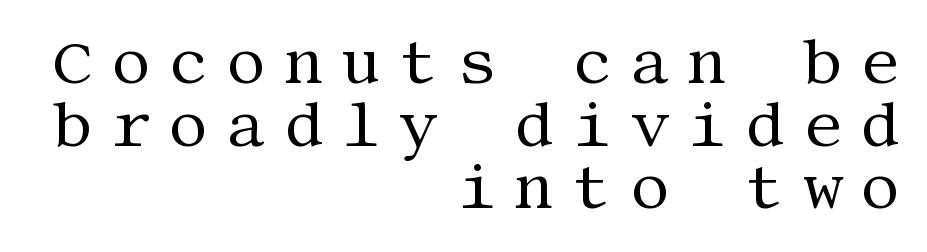
{"serif": "yes", "italic": "no", "bold": "no", "weight": "regular", "width": "normal", "stroke_contrast": "medium", "x_height": "large", "underline": "no", "align": "right", "line_spacing": "tight", "line_spacing_ratio": 1.01, "letter_spacing": "wide", "letter_spacing_em": 0.29, "glyph_px": 62}
